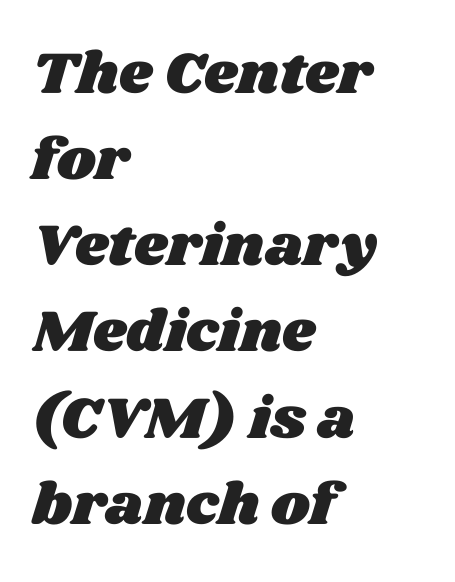
{"width": "wide", "stroke_contrast": "medium", "x_height": "large", "monospaced": "no", "underline": "no", "align": "left", "line_spacing": "normal", "line_spacing_ratio": 1.46, "letter_spacing": "normal", "letter_spacing_em": 0.0, "glyph_px": 59}
